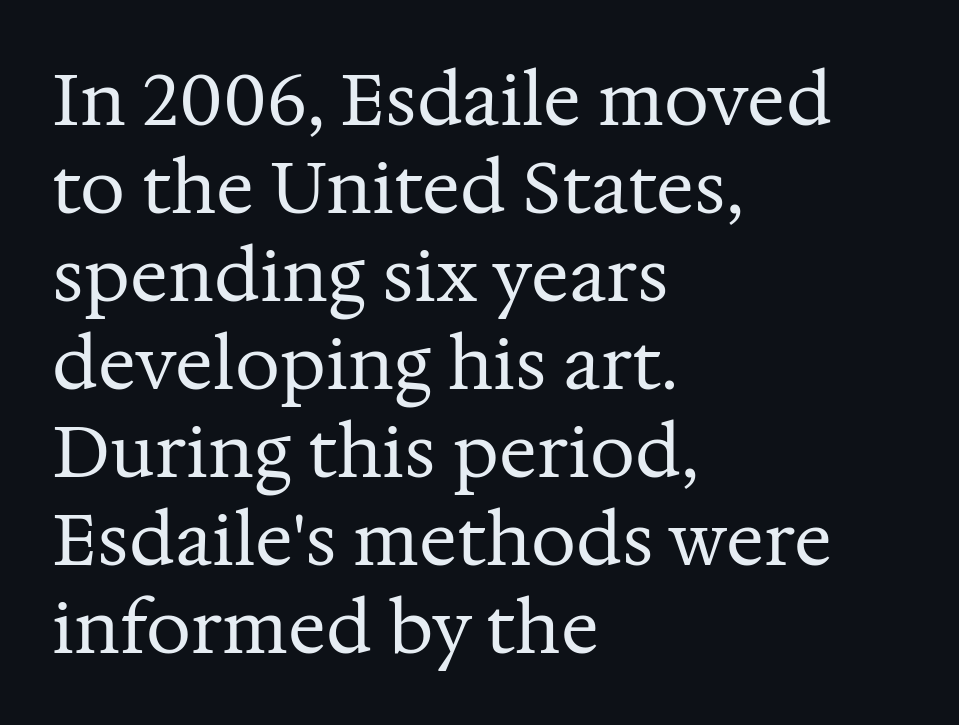
Looks like regular typesetting: each glyph gets only the width it needs. The strokes carry an ordinary text weight at most. The face used here is seriffed, in the tradition of book romans. Honestly, there is no underline to notice here at all.
